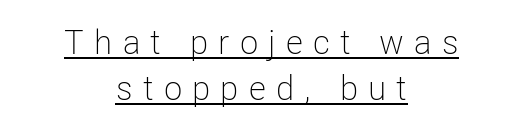
The image shows 34 px light, condensed sans-serif type, upright; set centered, normal line spacing (1.34x), unusually wide letter spacing (+0.3 em), underlined; low stroke contrast and a medium x-height.
